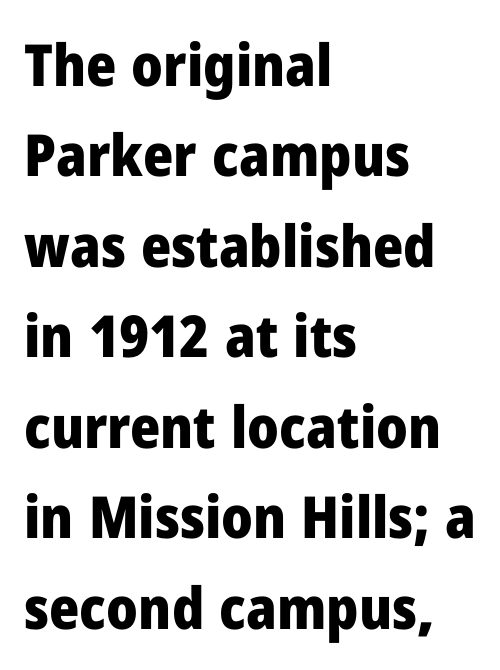
The designer went with a sans here, leaving each stem footless. A classic flush-left, rag-right setting is used for this passage. Line spacing here is normal. Stroke thickness is high; the sample reads as a true bold. This rendering leaves character spacing at its baseline value. Notice how the stems are strictly vertical — no italics here.
